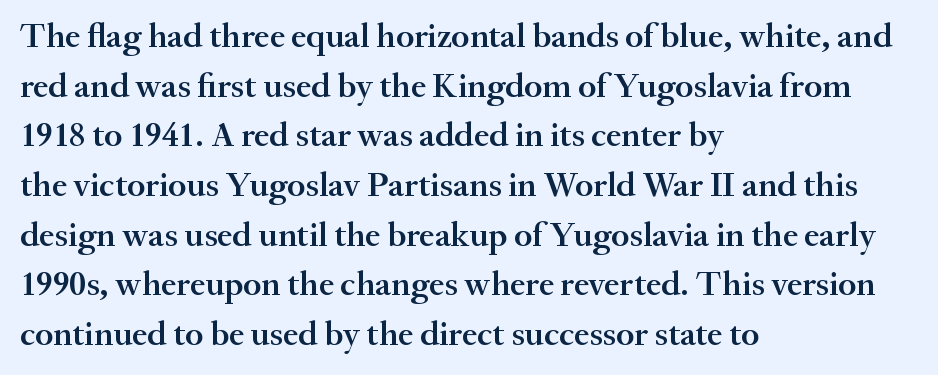
The image shows 35 px semibold serif type, upright; set left-aligned, normal line spacing (1.42x), normal letter spacing, not underlined; medium stroke contrast and a small x-height.
